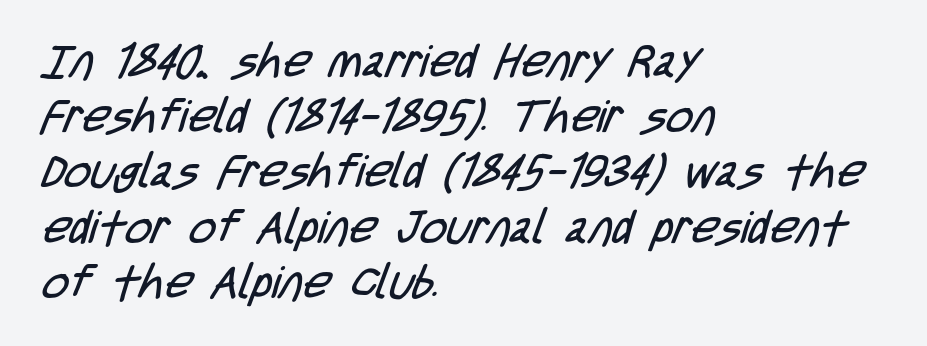
{"serif": "no", "bold": "no", "weight": "regular", "width": "condensed", "stroke_contrast": "low", "x_height": "large", "monospaced": "no", "underline": "no", "align": "left", "line_spacing_ratio": 1.2, "letter_spacing": "normal", "letter_spacing_em": 0.0, "glyph_px": 46}
